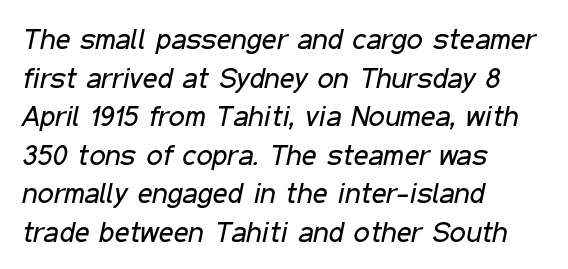
This rendering features lettering with no underline. The passage shown is typed in a proportional face where columns would drift. Line spacing here is normal. Posture: slanted.
